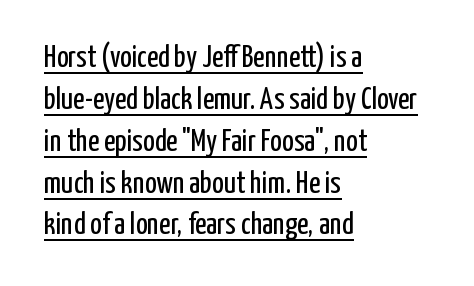
The image shows 31 px regular-weight, condensed sans-serif type, upright; set left-aligned, normal line spacing (1.35x), normal letter spacing, underlined; low stroke contrast and a medium x-height.
